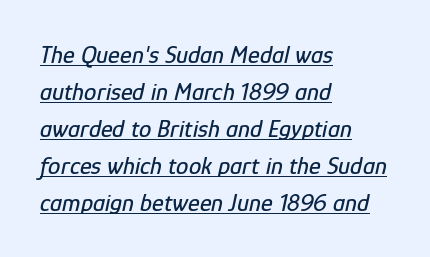
The rag falls on the right side of this text block. Summary of vertical rhythm: regular, with standard interline spacing. The letterforms sit shoulder to shoulder at normal distance. Style check: oblique.
